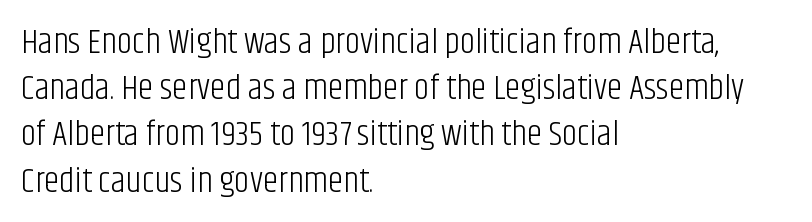
Q: Is the text bold? A: No.
Q: Is the text italic (slanted)? A: No, it is upright.
Q: Is the typeface a serif or a sans-serif typeface? A: Sans-serif.
Q: Is the text underlined? A: No.
Q: How is the paragraph aligned? A: Left-aligned.
Q: Is the spacing between letters normal or unusually wide? A: Normal.
Q: Is the spacing between lines tight, normal or loose? A: Normal.
Q: Width (condensed, normal, or wide)? A: Condensed.
Q: Stroke contrast? A: Low.
Q: x-height? A: Large.
Q: Monospaced? A: No.
